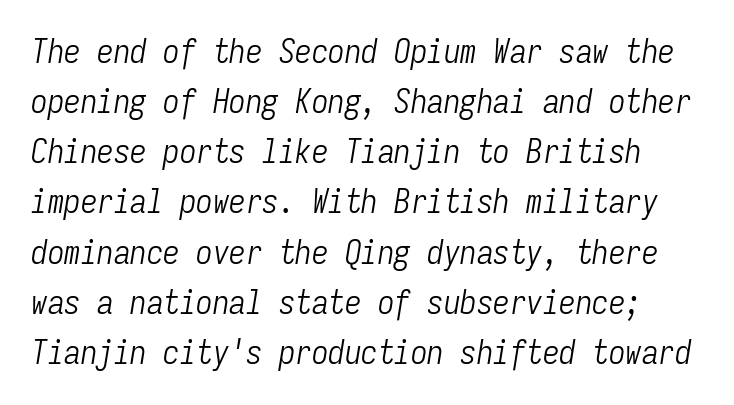
Q: Is the text bold? A: No.
Q: Is the text italic (slanted)? A: Yes, it leans right by about 9 degrees.
Q: Is the text underlined? A: No.
Q: Is the spacing between letters normal or unusually wide? A: Normal.
Q: Is the spacing between lines tight, normal or loose? A: Normal.
Q: Width (condensed, normal, or wide)? A: Condensed.
Q: Stroke contrast? A: Low.
Q: x-height? A: Medium.
Q: Monospaced? A: Yes.
